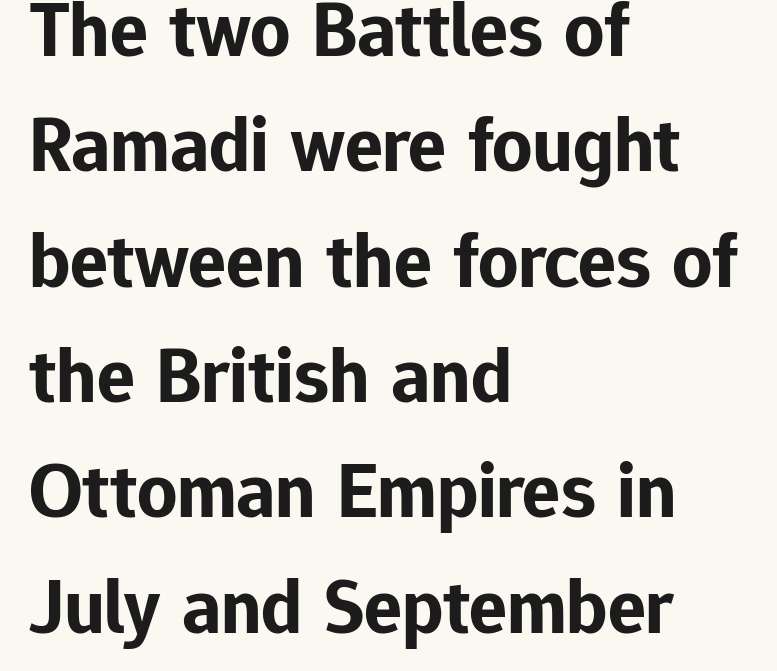
The image shows 79 px bold sans-serif type, upright; set left-aligned, normal line spacing (1.46x), normal letter spacing, not underlined; low stroke contrast and a medium x-height.
